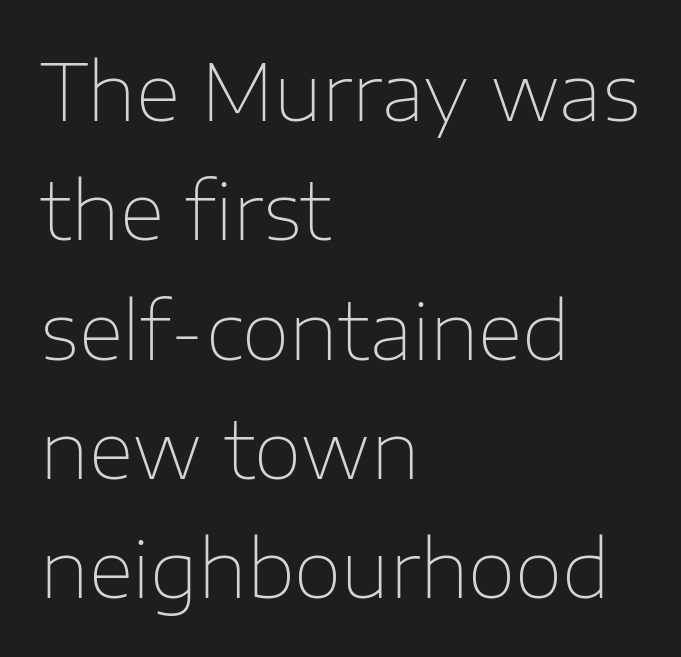
The image shows 78 px thin sans-serif type, upright; set left-aligned, normal line spacing (1.53x), normal letter spacing, not underlined; low stroke contrast and a medium x-height.
